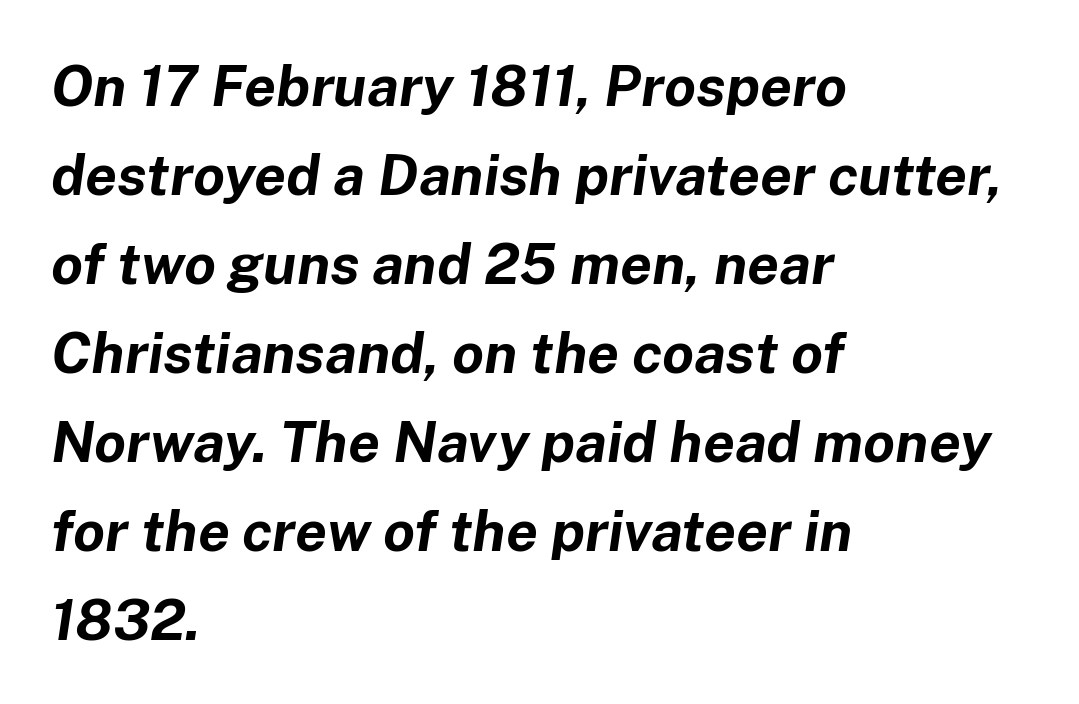
Line beginnings align vertically; line endings do not. Spacing verdict: proportional, widths tailored to each character. The typography opts for an oblique posture over an upright one. The tracking reads as untouched default to a designer's eye. Unmarked baselines from the first word to the last.
